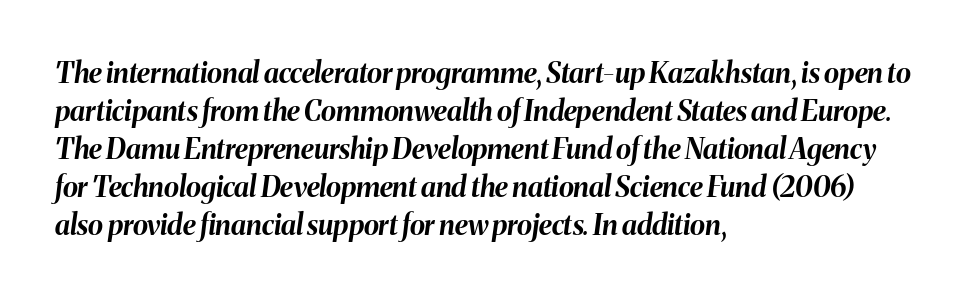
{"italic": "yes", "lean": "right", "slant_degrees": 8, "bold": "yes", "weight": "bold", "width": "normal", "stroke_contrast": "medium", "x_height": "medium", "monospaced": "no", "underline": "no", "align": "left", "line_spacing": "normal", "line_spacing_ratio": 1.36, "letter_spacing": "normal", "letter_spacing_em": 0.0, "glyph_px": 28}
